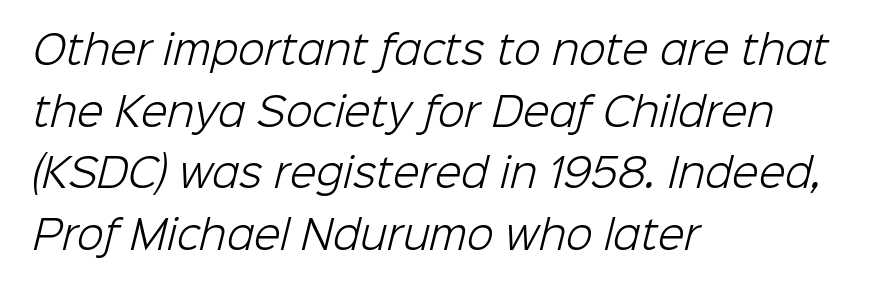
{"serif": "no", "bold": "no", "weight": "light", "width": "normal", "stroke_contrast": "low", "x_height": "medium", "monospaced": "no", "underline": "no", "align": "left", "line_spacing": "normal", "line_spacing_ratio": 1.58, "letter_spacing": "normal", "letter_spacing_em": 0.0, "glyph_px": 39}
